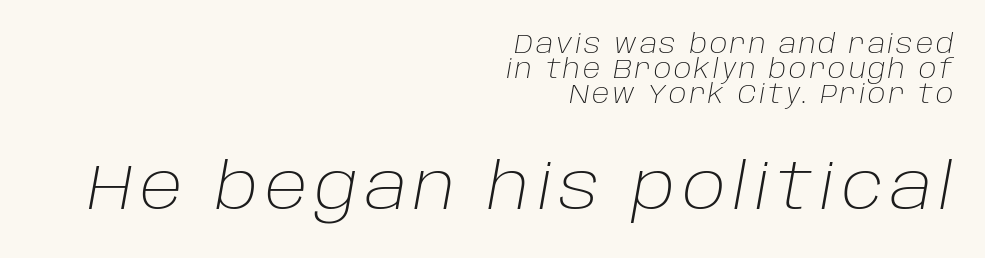
The image shows 64 px light type, italic (leaning right); set right-aligned, tight line spacing (0.96x), not underlined; the second (bottom) block is 2.46x larger; low stroke contrast and a large x-height.
